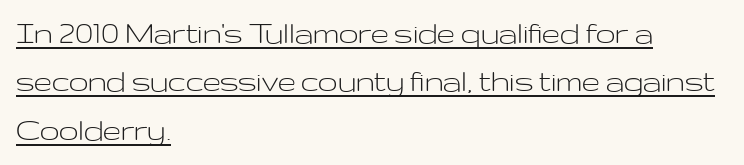
Nope, no serifs anywhere on these letters. The lettering stays uniformly vertical, giving the passage a roman look. A typesetter would call this proportional, since set widths differ per character. This sample uses plain, unmodified letter spacing. The passage shown stacks its lines at a standard gap.
